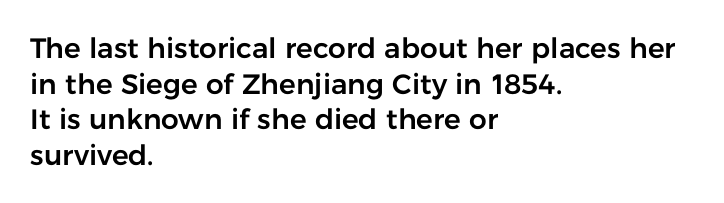
Q: Is the text italic (slanted)? A: No, it is upright.
Q: Is the typeface a serif or a sans-serif typeface? A: Sans-serif.
Q: Is the text underlined? A: No.
Q: How is the paragraph aligned? A: Left-aligned.
Q: Is the spacing between letters normal or unusually wide? A: Normal.
Q: Is the spacing between lines tight, normal or loose? A: Normal.
Q: Width (condensed, normal, or wide)? A: Normal.
Q: Stroke contrast? A: Low.
Q: x-height? A: Medium.
Q: Monospaced? A: No.
